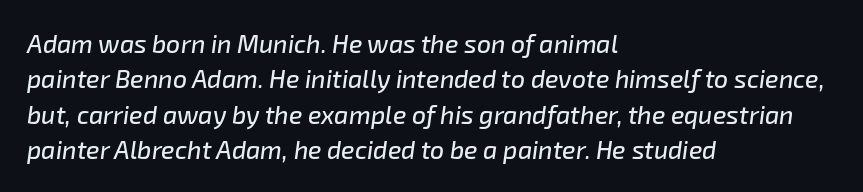
Q: Is the text italic (slanted)? A: Yes, it leans right by about 8 degrees.
Q: Is the text underlined? A: No.
Q: How is the paragraph aligned? A: Left-aligned.
Q: Is the spacing between letters normal or unusually wide? A: Normal.
Q: Is the spacing between lines tight, normal or loose? A: Normal.
